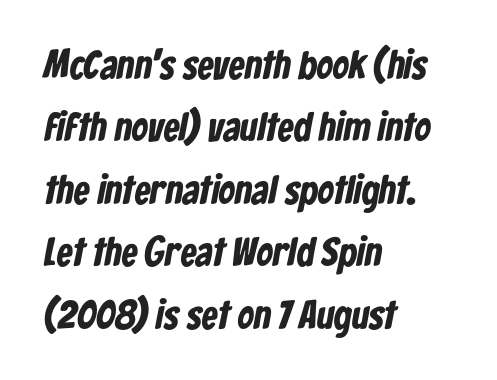
{"serif": "no", "bold": "yes", "weight": "bold", "width": "condensed", "stroke_contrast": "low", "x_height": "medium", "monospaced": "no", "underline": "no", "align": "left", "line_spacing": "normal", "line_spacing_ratio": 1.56, "letter_spacing": "normal", "letter_spacing_em": 0.0, "glyph_px": 40}
